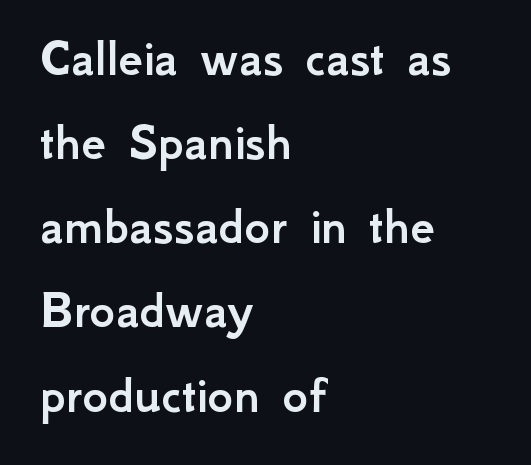
Q: Is the text italic (slanted)? A: No, it is upright.
Q: Is the typeface a serif or a sans-serif typeface? A: Sans-serif.
Q: Is the text underlined? A: No.
Q: How is the paragraph aligned? A: Left-aligned.
Q: Is the spacing between letters normal or unusually wide? A: Normal.
Q: Is the spacing between lines tight, normal or loose? A: Normal.
Q: Width (condensed, normal, or wide)? A: Normal.
Q: Stroke contrast? A: Low.
Q: x-height? A: Small.
Q: Monospaced? A: No.
